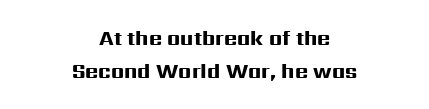
The image shows 20 px bold type, upright; set centered, normal line spacing (1.65x), normal letter spacing, not underlined.
